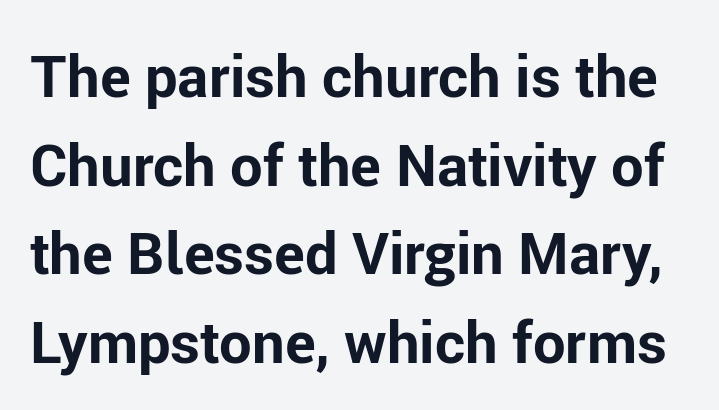
Q: Is the text bold? A: Yes.
Q: Is the text italic (slanted)? A: No, it is upright.
Q: Is the typeface a serif or a sans-serif typeface? A: Sans-serif.
Q: Is the text underlined? A: No.
Q: Is the spacing between letters normal or unusually wide? A: Normal.
Q: Is the spacing between lines tight, normal or loose? A: Normal.
Q: Width (condensed, normal, or wide)? A: Normal.
Q: Stroke contrast? A: Low.
Q: x-height? A: Medium.
Q: Monospaced? A: No.
